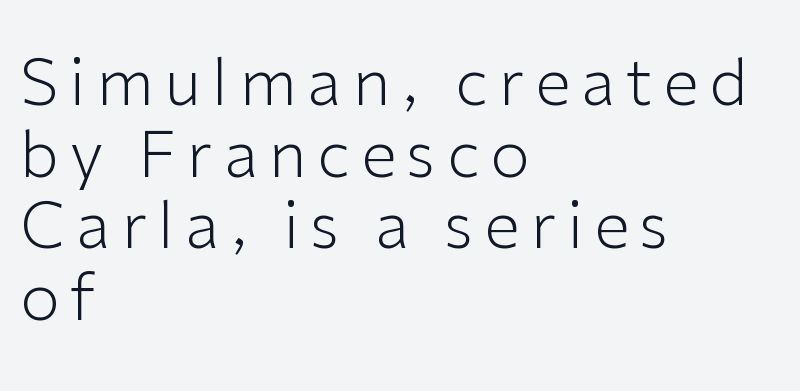
Q: Is the text bold? A: No.
Q: Is the text italic (slanted)? A: No, it is upright.
Q: Is the typeface a serif or a sans-serif typeface? A: Sans-serif.
Q: Is the text underlined? A: No.
Q: How is the paragraph aligned? A: Left-aligned.
Q: Is the spacing between lines tight, normal or loose? A: Tight.
Q: Width (condensed, normal, or wide)? A: Normal.
Q: Stroke contrast? A: Low.
Q: x-height? A: Medium.
Q: Monospaced? A: No.
